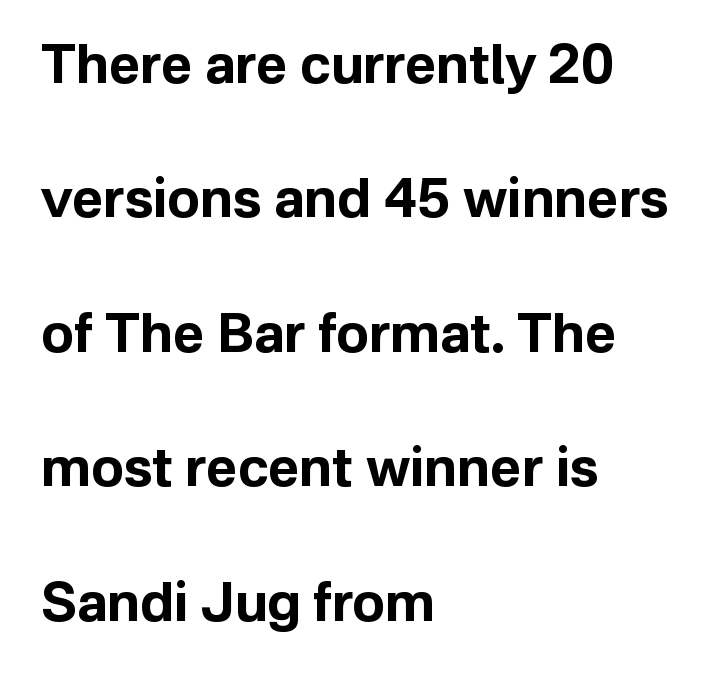
{"serif": "no", "italic": "no", "bold": "yes", "weight": "bold", "width": "normal", "stroke_contrast": "low", "x_height": "medium", "monospaced": "no", "underline": "no", "align": "left", "line_spacing": "loose", "line_spacing_ratio": 2.49, "letter_spacing": "normal", "letter_spacing_em": 0.0, "glyph_px": 54}
